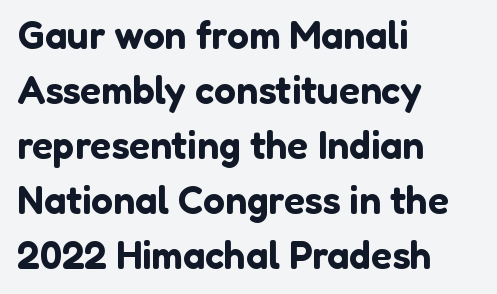
{"serif": "no", "italic": "no", "width": "normal", "stroke_contrast": "low", "x_height": "medium", "monospaced": "no", "underline": "no", "align": "left", "line_spacing": "normal", "line_spacing_ratio": 1.41, "letter_spacing": "normal", "letter_spacing_em": 0.0, "glyph_px": 39}
